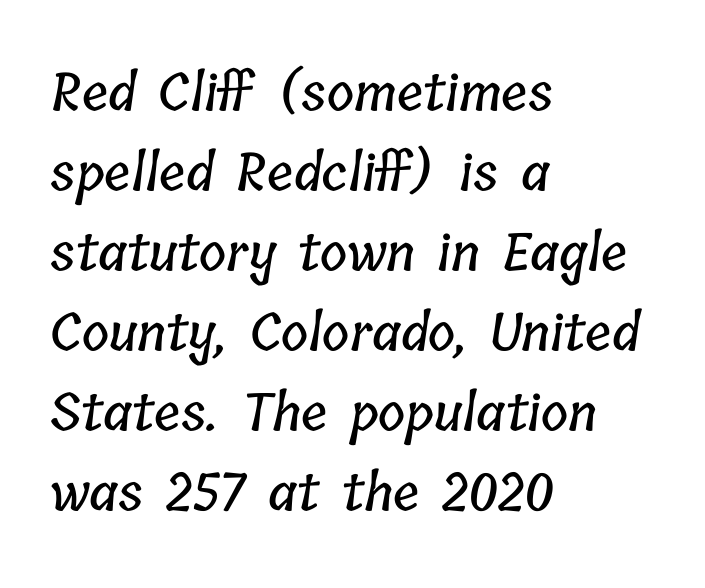
Q: Is the text underlined? A: No.
Q: How is the paragraph aligned? A: Left-aligned.
Q: Is the spacing between letters normal or unusually wide? A: Normal.
Q: Is the spacing between lines tight, normal or loose? A: Normal.
Q: Width (condensed, normal, or wide)? A: Condensed.
Q: Stroke contrast? A: Low.
Q: x-height? A: Medium.
Q: Monospaced? A: No.
